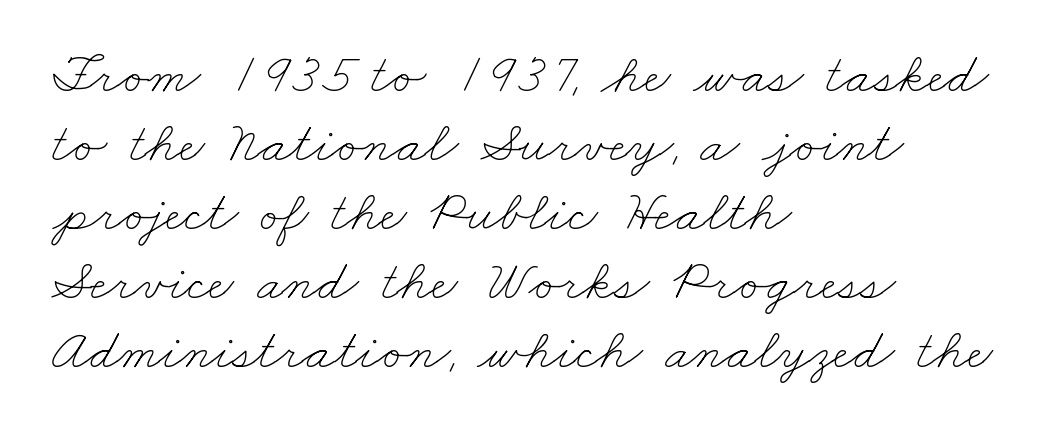
The image shows 57 px thin, wide type; set left-aligned, line spacing 1.21x, normal letter spacing, not underlined; low stroke contrast and a small x-height.
